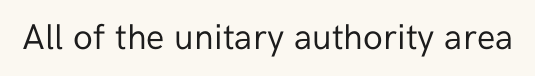
{"serif": "no", "italic": "no", "bold": "no", "weight": "regular", "width": "normal", "stroke_contrast": "low", "x_height": "medium", "monospaced": "no", "underline": "no", "letter_spacing": "normal", "letter_spacing_em": 0.0, "glyph_px": 36}
